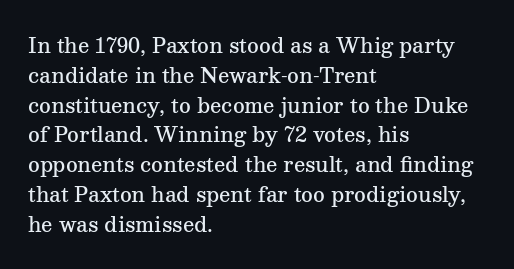
If you measured baseline to baseline, you'd find a middling distance. Summary of weight: moderately heavy, a semibold. Tracking value appears to be zero — textbook default spacing. Underline: absent. Style check: upright.
